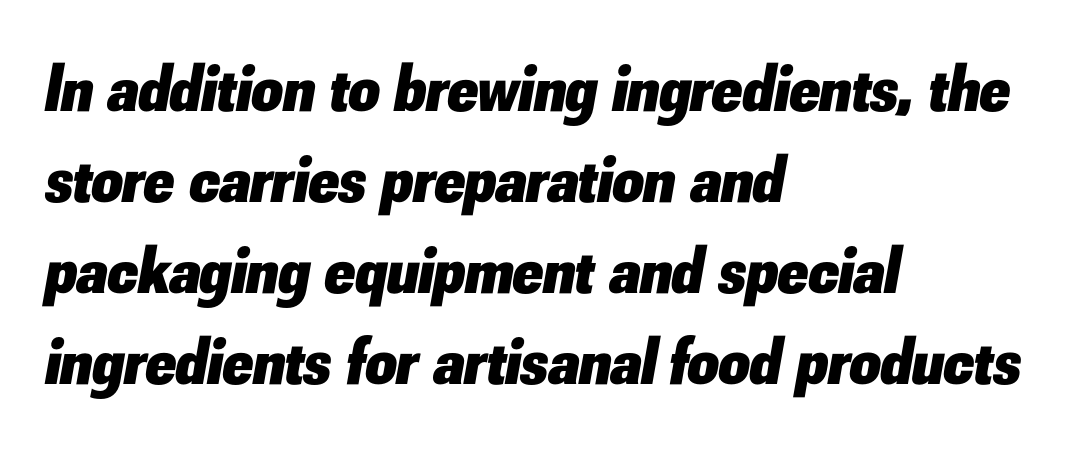
{"italic": "yes", "lean": "right", "slant_degrees": 10, "bold": "yes", "weight": "heavy", "width": "normal", "stroke_contrast": "low", "x_height": "small", "monospaced": "no", "underline": "no", "align": "left", "line_spacing": "normal", "line_spacing_ratio": 1.34, "letter_spacing": "normal", "letter_spacing_em": 0.0, "glyph_px": 68}
